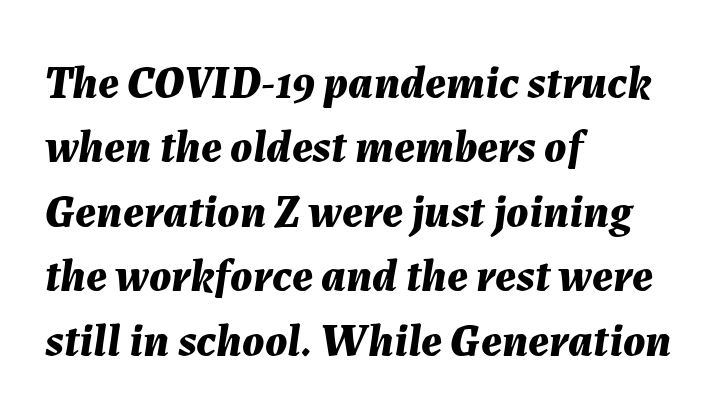
The image shows 46 px bold type, italic (leaning right); set left-aligned, normal line spacing (1.4x), normal letter spacing, not underlined; medium stroke contrast and a medium x-height.
